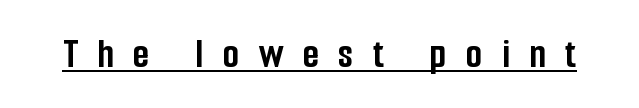
Q: Is the text bold? A: Yes.
Q: Is the text italic (slanted)? A: No, it is upright.
Q: Is the typeface a serif or a sans-serif typeface? A: Sans-serif.
Q: Is the text underlined? A: Yes.
Q: Is the spacing between letters normal or unusually wide? A: Unusually wide.
Q: Width (condensed, normal, or wide)? A: Condensed.
Q: Stroke contrast? A: Low.
Q: x-height? A: Medium.
Q: Monospaced? A: No.
